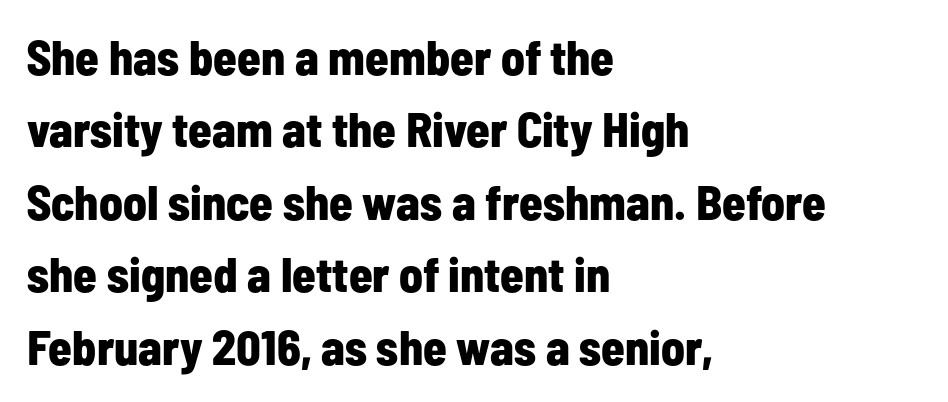
The letters carry no serifs — their stems end cleanly without finishing strokes. Posture: upright roman. The strokes are fattened all the way to bold. Looks like regular typesetting: each glyph gets only the width it needs. Underlining? Definitely not there. If you drew a ruler down the left edge, every line would touch it.
